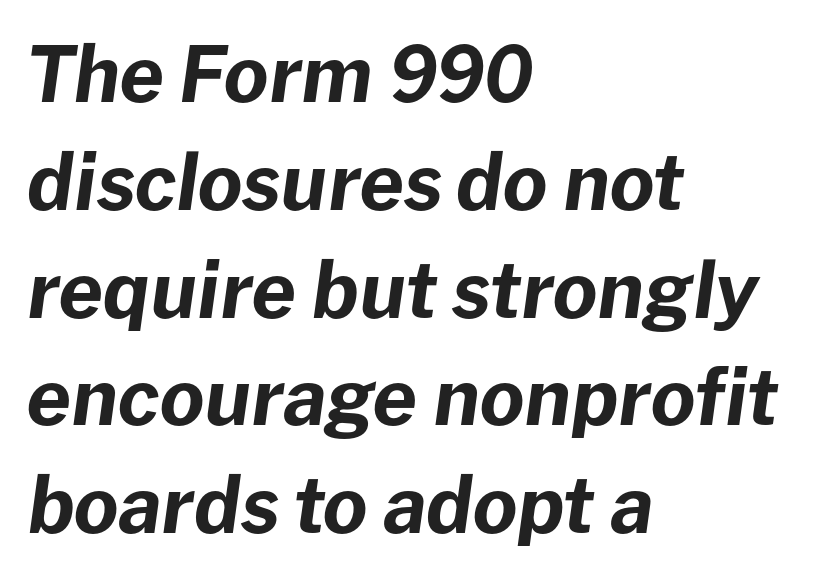
{"italic": "yes", "lean": "right", "slant_degrees": 8, "bold": "yes", "weight": "bold", "width": "normal", "stroke_contrast": "low", "x_height": "medium", "monospaced": "no", "underline": "no", "align": "left", "line_spacing": "normal", "line_spacing_ratio": 1.4, "letter_spacing": "normal", "letter_spacing_em": 0.0, "glyph_px": 77}
